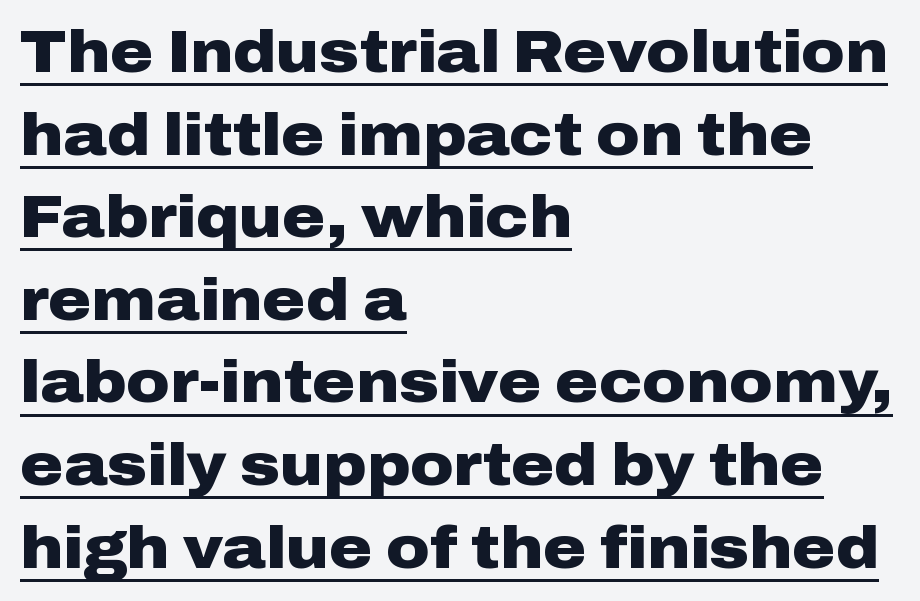
{"serif": "no", "italic": "no", "bold": "yes", "weight": "heavy", "width": "wide", "stroke_contrast": "low", "x_height": "medium", "monospaced": "no", "underline": "yes", "align": "left", "line_spacing": "normal", "line_spacing_ratio": 1.4, "letter_spacing": "normal", "letter_spacing_em": 0.0, "glyph_px": 59}
